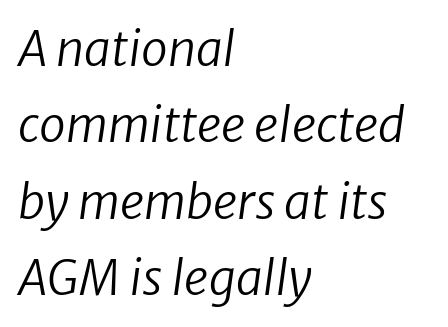
Q: Is the text bold? A: No.
Q: Is the text italic (slanted)? A: Yes, it leans right by about 8 degrees.
Q: Is the text underlined? A: No.
Q: How is the paragraph aligned? A: Left-aligned.
Q: Is the spacing between letters normal or unusually wide? A: Normal.
Q: Is the spacing between lines tight, normal or loose? A: Normal.
Q: Width (condensed, normal, or wide)? A: Normal.
Q: Stroke contrast? A: Low.
Q: x-height? A: Medium.
Q: Monospaced? A: No.
